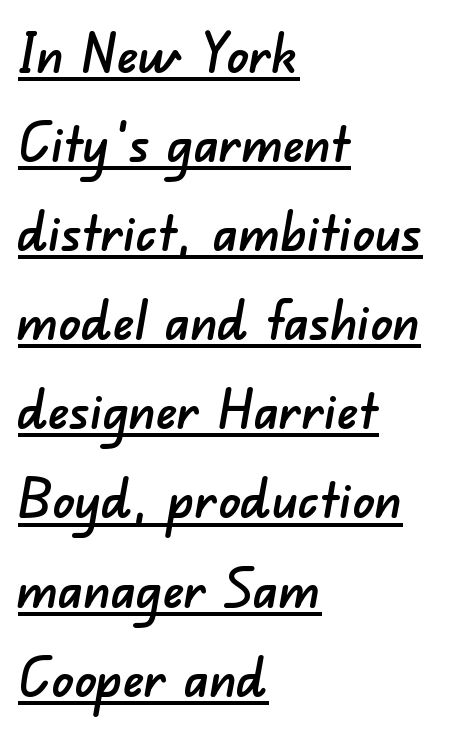
The image shows 54 px sans-serif type; set left-aligned, normal line spacing (1.65x), normal letter spacing, underlined; low stroke contrast and a small x-height.
